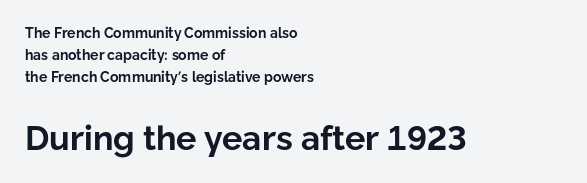
{"serif": "no", "italic": "no", "bold": "yes", "weight": "bold", "width": "normal", "stroke_contrast": "low", "x_height": "medium", "monospaced": "no", "underline": "no", "align": "left", "line_spacing": "normal", "line_spacing_ratio": 1.56, "letter_spacing": "normal", "letter_spacing_em": 0.0, "larger_block": "second", "size_ratio": 2.43, "glyph_px": 34}
